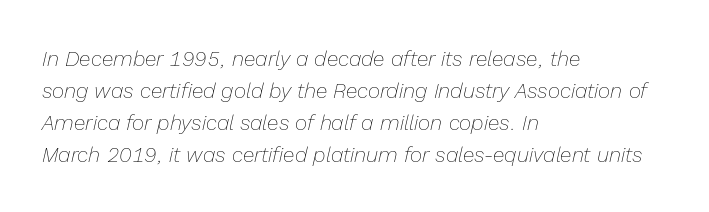
The image shows 21 px text type, italic (leaning right); set left-aligned, normal line spacing (1.52x), normal letter spacing, not underlined.
